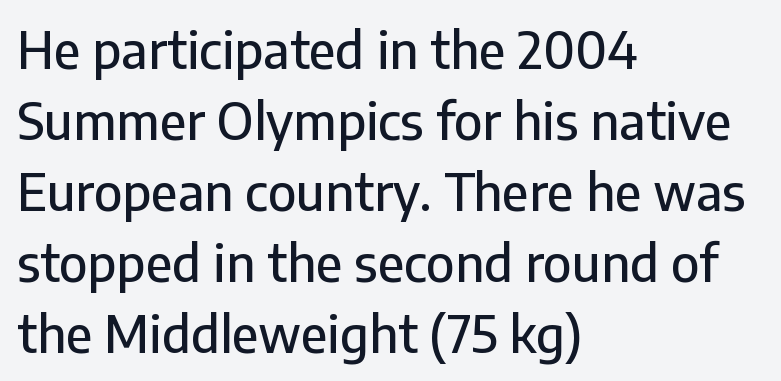
Here the glyphs are tracked normally, forming tight word shapes. Just letters on the line, the space beneath them empty. Normally led — the rows are evenly, conventionally spaced. The font's upright variant was chosen for this text.
